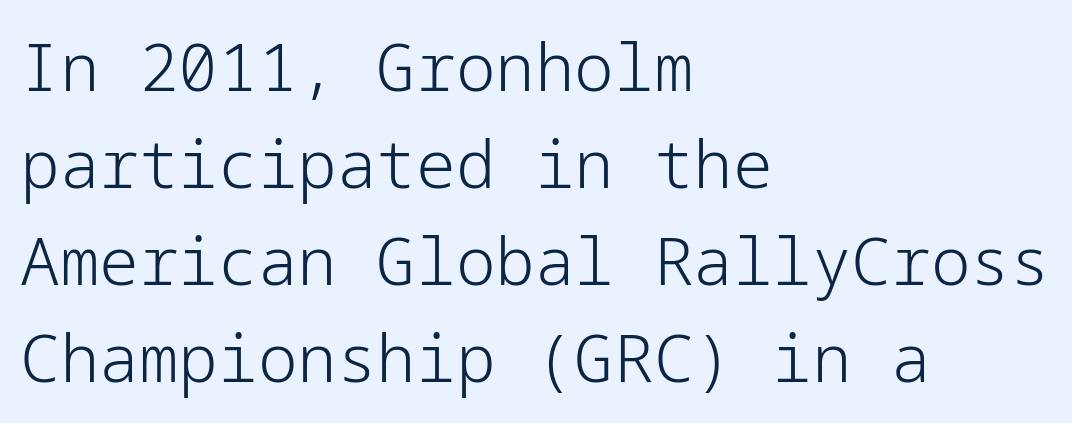
{"serif": "no", "italic": "no", "bold": "no", "weight": "light", "width": "normal", "stroke_contrast": "low", "x_height": "medium", "underline": "no", "align": "left", "line_spacing": "normal", "line_spacing_ratio": 1.47, "letter_spacing": "normal", "letter_spacing_em": 0.0, "glyph_px": 66}
